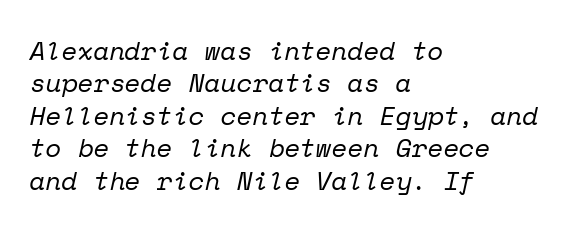
Tracking here is standard; glyphs follow each other at the usual distance. The passage shown is not bold in any degree. Interline gaps are of average width in this sample. It's the slanting kind of type. The lines in this sample share a left origin and differ only in where they stop. The foot of each line stays bare and open.
